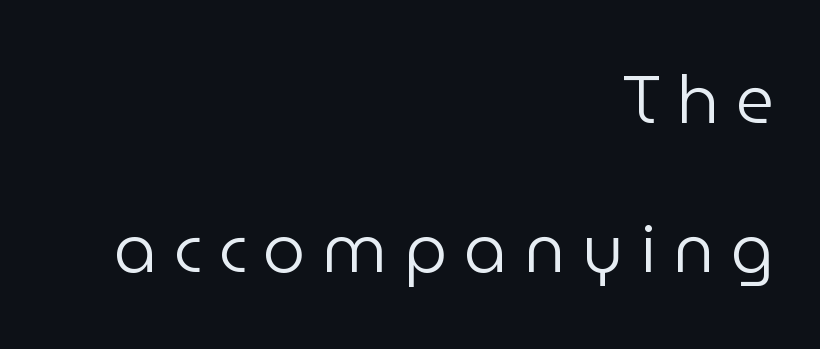
The image shows 67 px regular-weight sans-serif type, upright; set right-aligned, loose line spacing (2.23x), unusually wide letter spacing (+0.25 em), not underlined; low stroke contrast and a medium x-height.
